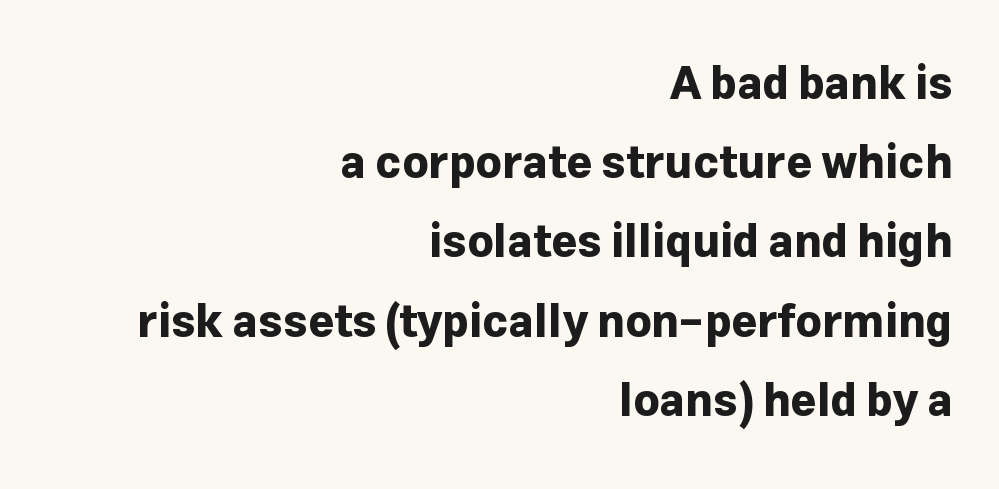
The image shows 45 px bold sans-serif type, upright; set right-aligned, line spacing 1.76x, normal letter spacing, not underlined; low stroke contrast and a medium x-height.
